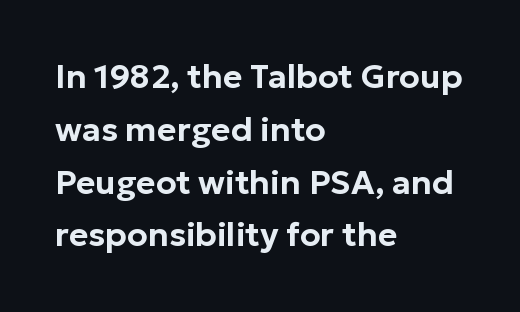
The image shows 33 px sans-serif type, upright; set left-aligned, normal line spacing (1.6x), normal letter spacing, not underlined; low stroke contrast and a medium x-height.
